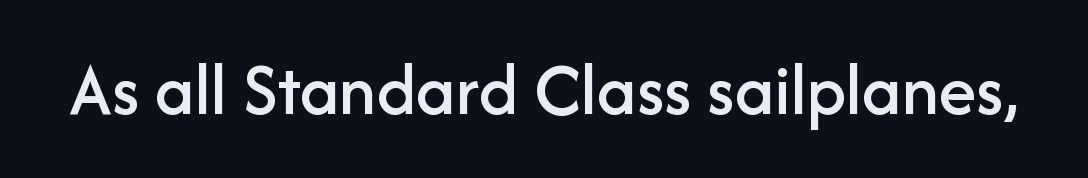
This sample has the flowing, uneven cadence of proportional lettering. This sample uses an upright cut, with every glyph sitting square on the baseline. Unlike a traditional serif, this face leaves its strokes unadorned. Between one letter and the next there's only the usual sliver of space. Lines of text with bare space underneath.
